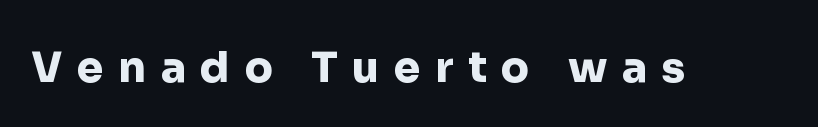
The specimen reads as upright at a glance. Tracking here is generous; glyphs stand well apart from one another. Just letters on the line, the space beneath them empty. The letters advance in unequal steps, a hallmark of proportional type. The designer went with a sans here, leaving each stem footless.
